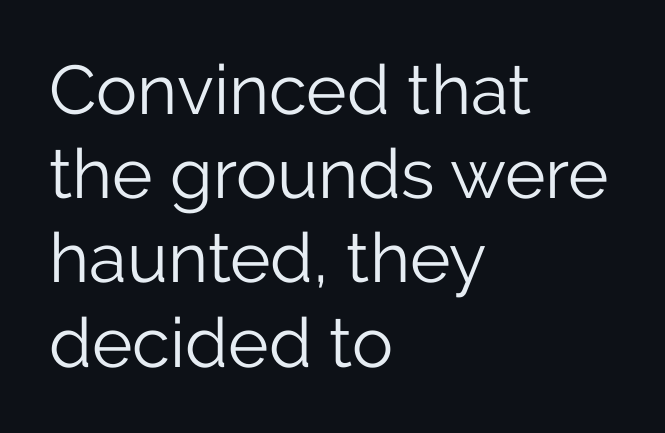
{"serif": "no", "italic": "no", "bold": "no", "weight": "light", "width": "normal", "stroke_contrast": "low", "x_height": "medium", "monospaced": "no", "underline": "no", "align": "left", "line_spacing_ratio": 1.22, "letter_spacing": "normal", "letter_spacing_em": 0.0, "glyph_px": 69}
